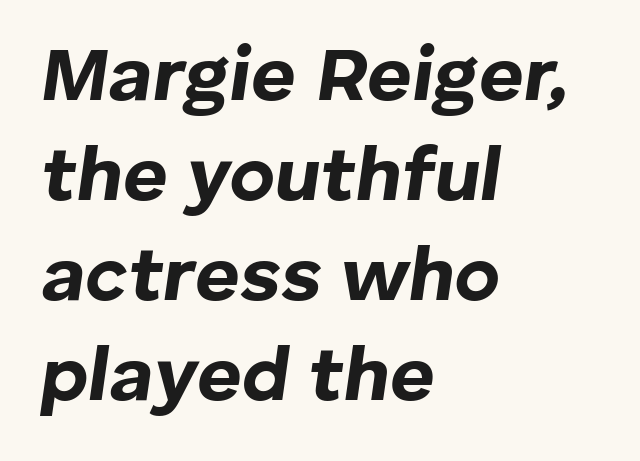
Weight: bold. The rows are spaced the way most documents space them. The specimen omits any rule beneath the text block's lines. Here the designer chose a conventional face with non-uniform glyph widths. Designer's note — italics engaged.
